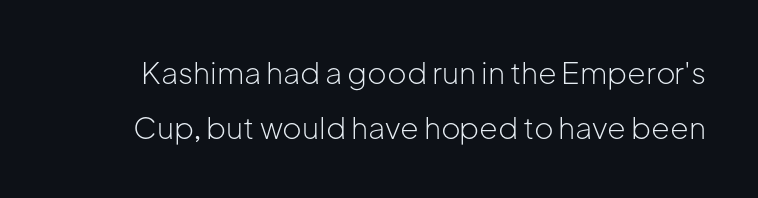
Q: Is the text bold? A: No.
Q: Is the text italic (slanted)? A: No, it is upright.
Q: Is the typeface a serif or a sans-serif typeface? A: Sans-serif.
Q: Is the text underlined? A: No.
Q: Is the spacing between letters normal or unusually wide? A: Normal.
Q: Width (condensed, normal, or wide)? A: Normal.
Q: Stroke contrast? A: Low.
Q: x-height? A: Medium.
Q: Monospaced? A: No.
